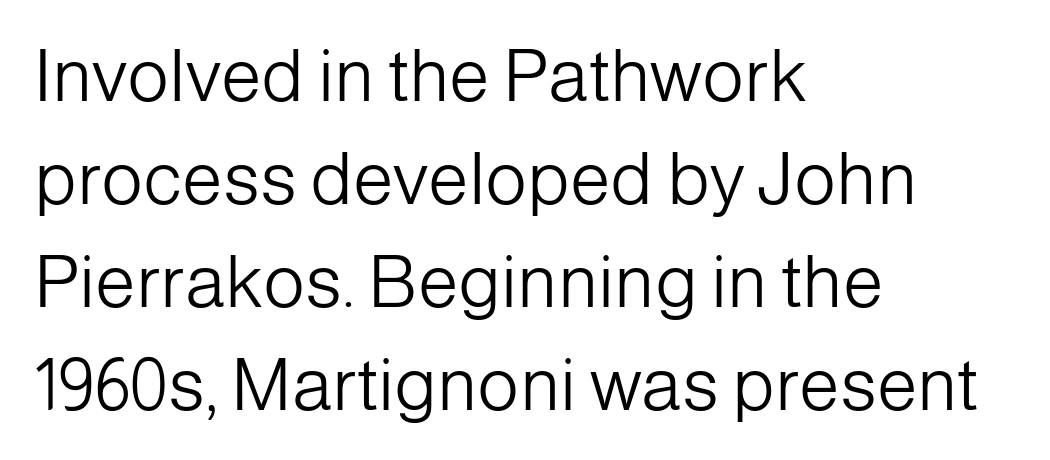
The image shows 73 px light sans-serif type, upright; set left-aligned, normal line spacing (1.41x), normal letter spacing, not underlined; low stroke contrast and a medium x-height.
